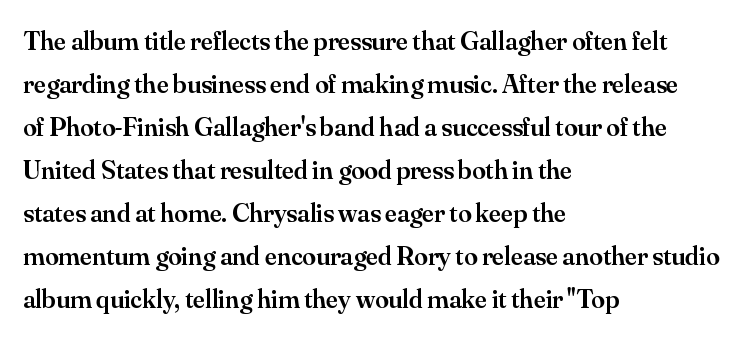
The image shows 27 px text type, upright; set left-aligned, normal line spacing (1.59x), normal letter spacing, not underlined.
